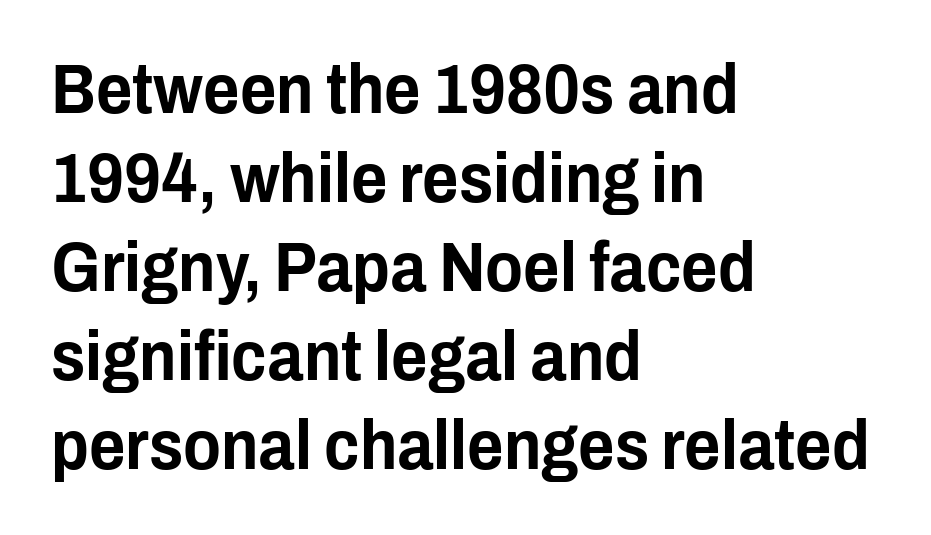
Q: Is the text italic (slanted)? A: No, it is upright.
Q: Is the typeface a serif or a sans-serif typeface? A: Sans-serif.
Q: Is the text underlined? A: No.
Q: How is the paragraph aligned? A: Left-aligned.
Q: Is the spacing between letters normal or unusually wide? A: Normal.
Q: Is the spacing between lines tight, normal or loose? A: Normal.
Q: Width (condensed, normal, or wide)? A: Condensed.
Q: Stroke contrast? A: Low.
Q: x-height? A: Medium.
Q: Monospaced? A: No.
